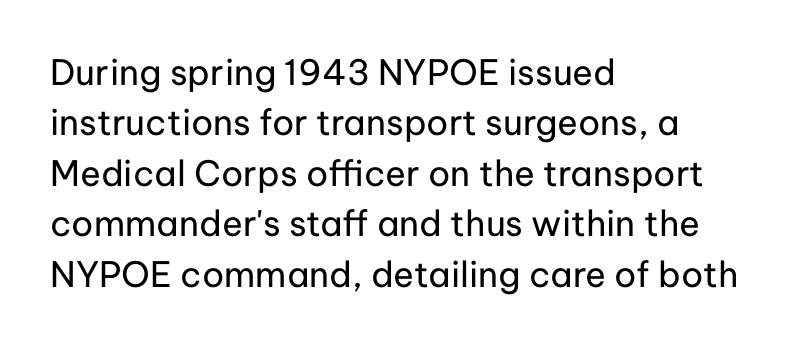
Q: Is the text bold? A: No.
Q: Is the text italic (slanted)? A: No, it is upright.
Q: Is the typeface a serif or a sans-serif typeface? A: Sans-serif.
Q: Is the text underlined? A: No.
Q: How is the paragraph aligned? A: Left-aligned.
Q: Is the spacing between letters normal or unusually wide? A: Normal.
Q: Is the spacing between lines tight, normal or loose? A: Normal.
Q: Width (condensed, normal, or wide)? A: Normal.
Q: Stroke contrast? A: Low.
Q: x-height? A: Medium.
Q: Monospaced? A: No.
